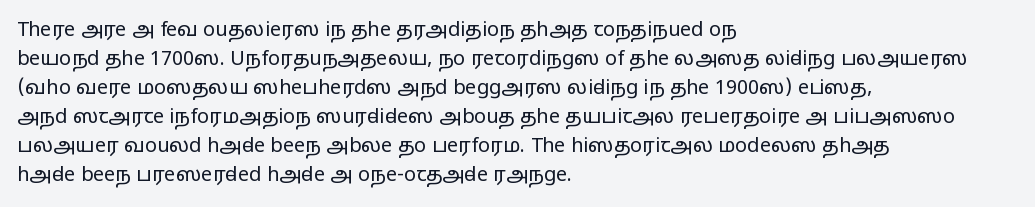
Beneath every word, the page is bare. Stems here are at most as thick as an everyday book face. When letters stand straight like this, we call the style roman or upright. This rendering leaves character spacing at its baseline value. The rendering uses a moderate line-height, typical for paragraphs.
